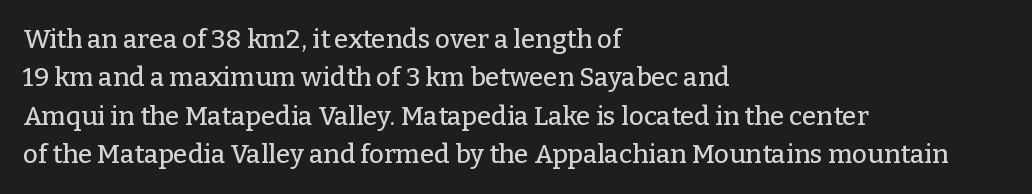
{"italic": "no", "underline": "no", "align": "left", "line_spacing": "normal", "line_spacing_ratio": 1.48, "letter_spacing": "normal", "letter_spacing_em": 0.0, "glyph_px": 26}
